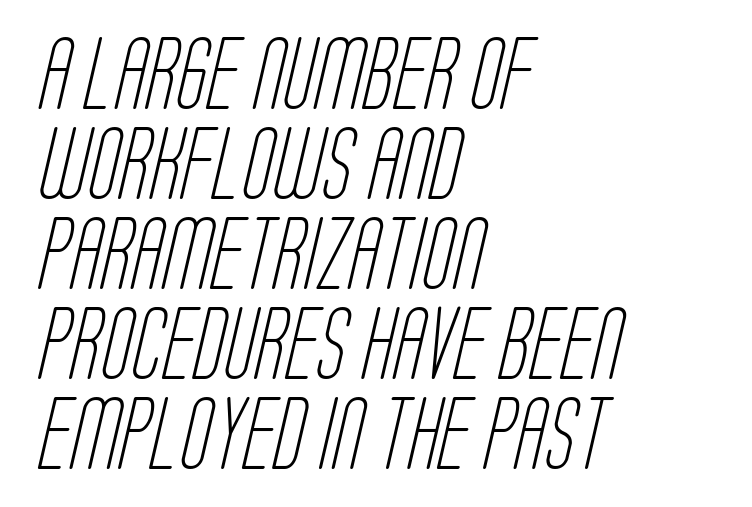
Q: Is the text bold? A: No.
Q: Is the typeface a serif or a sans-serif typeface? A: Sans-serif.
Q: Is the text underlined? A: No.
Q: How is the paragraph aligned? A: Left-aligned.
Q: Is the spacing between letters normal or unusually wide? A: Normal.
Q: Is the spacing between lines tight, normal or loose? A: Normal.
Q: Width (condensed, normal, or wide)? A: Condensed.
Q: Stroke contrast? A: Low.
Q: x-height? A: Large.
Q: Monospaced? A: No.
